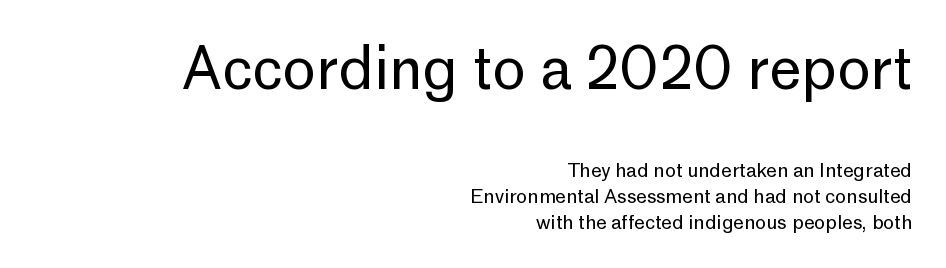
Lines of text with bare space underneath. Nope, no serifs anywhere on these letters. The lettering holds an erect, upright posture throughout. Leading: standard.
